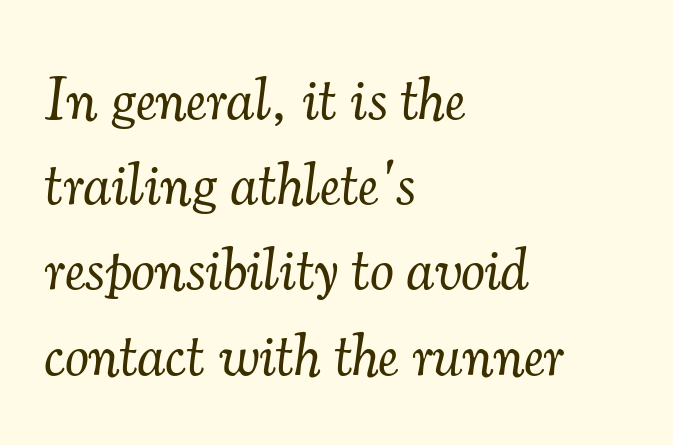
No word sits above an underline. Evenly set lines give the paragraph a standard silhouette. The typography opts for an oblique posture over an upright one. You could call the tracking neutral — neither tight nor loose. Proportional: the letters do not fall into vertical columns.
